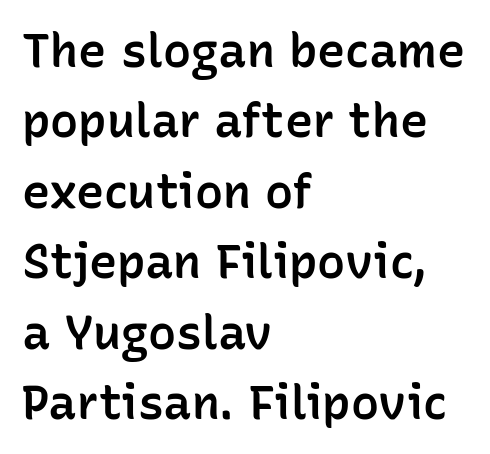
Vertical spacing — default. Semibold letterforms, between regular and bold. Proportional: the letters do not fall into vertical columns. Ordinary non-slanted type is in use. The setting favours the left margin, as ordinary paragraphs usually do.
